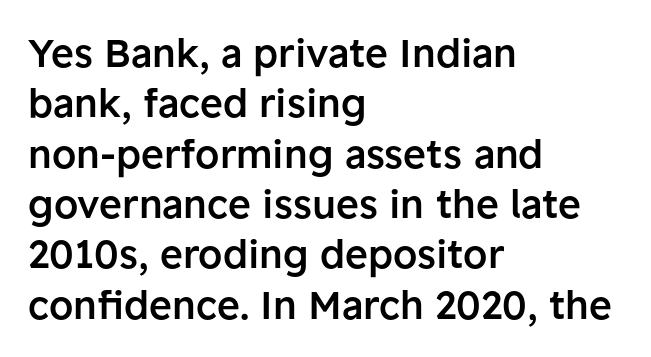
Q: Is the text bold? A: Semi-bold.
Q: Is the text italic (slanted)? A: No, it is upright.
Q: Is the typeface a serif or a sans-serif typeface? A: Sans-serif.
Q: Is the text underlined? A: No.
Q: How is the paragraph aligned? A: Left-aligned.
Q: Is the spacing between letters normal or unusually wide? A: Normal.
Q: Is the spacing between lines tight, normal or loose? A: Normal.
Q: Width (condensed, normal, or wide)? A: Normal.
Q: Stroke contrast? A: Low.
Q: x-height? A: Medium.
Q: Monospaced? A: No.
